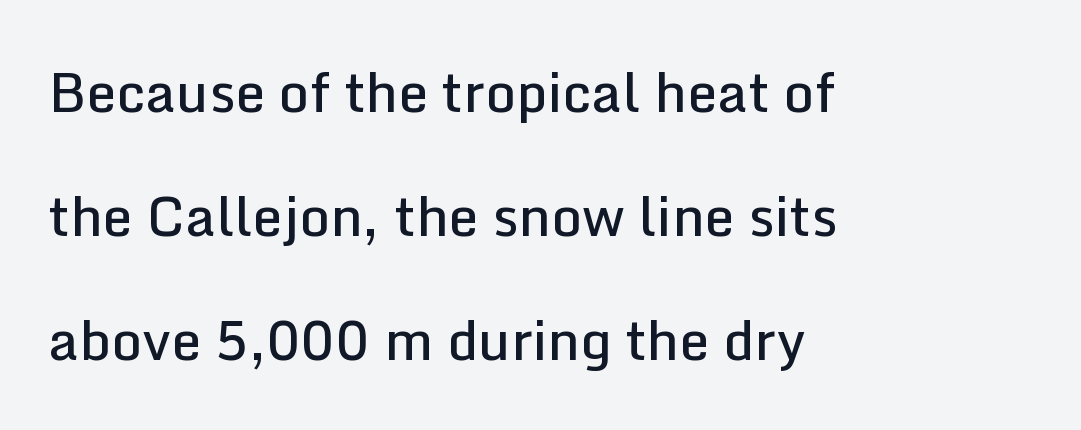
The image shows 54 px semibold sans-serif type, upright; set left-aligned, loose line spacing (2.3x), normal letter spacing, not underlined; low stroke contrast and a medium x-height.
